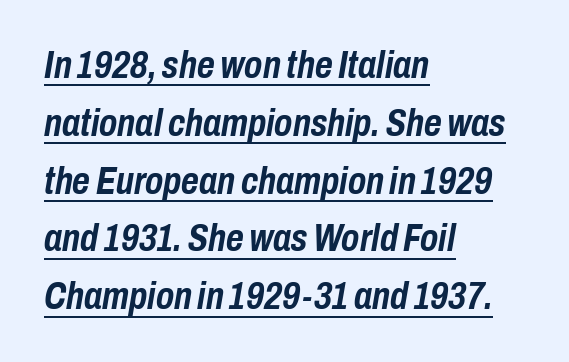
Q: Is the text bold? A: Yes.
Q: Is the text italic (slanted)? A: Yes, it leans right by about 10 degrees.
Q: Is the text underlined? A: Yes.
Q: How is the paragraph aligned? A: Left-aligned.
Q: Is the spacing between letters normal or unusually wide? A: Normal.
Q: Is the spacing between lines tight, normal or loose? A: Normal.
Q: Width (condensed, normal, or wide)? A: Condensed.
Q: Stroke contrast? A: Low.
Q: x-height? A: Medium.
Q: Monospaced? A: No.
